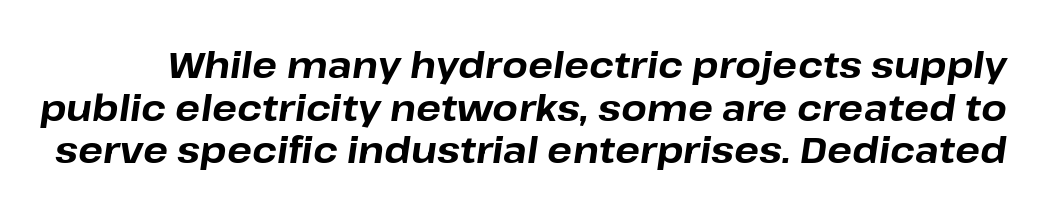
{"italic": "yes", "lean": "right", "slant_degrees": 8, "bold": "yes", "weight": "bold", "width": "normal", "stroke_contrast": "low", "x_height": "medium", "monospaced": "no", "underline": "no", "line_spacing": "tight", "line_spacing_ratio": 1.15, "letter_spacing": "normal", "letter_spacing_em": 0.0, "glyph_px": 37}
